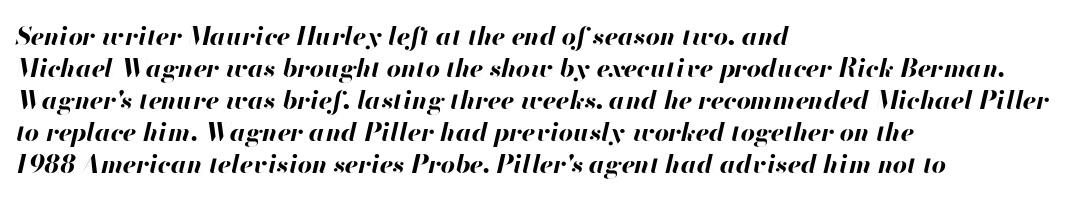
The foot of each line stays bare and open. A typesetter would call this zero additional tracking. The space between consecutive lines is moderate. Posture: slanted. The paragraph shown leans on its left margin. The face used here has the dense, thick strokes of a bold.
